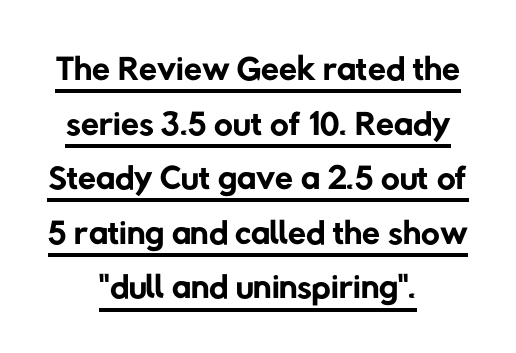
Caption: multi-line text, centered on the measure. Here the designer chose a conventional face with non-uniform glyph widths. No extra ink here — the face is not bold. A typesetter would call this zero additional tracking. In terms of leading, this rendering errs on the cramped side.
